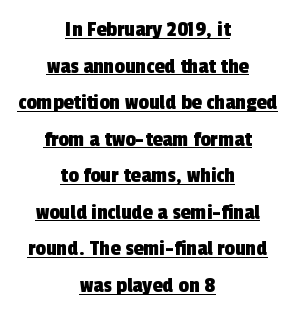
Compared with a flush-left layout, this one balances lines on the center instead. Tracking value appears to be zero — textbook default spacing. The line-height multiplier appears to be the usual default. Every word sits above its own underline.
